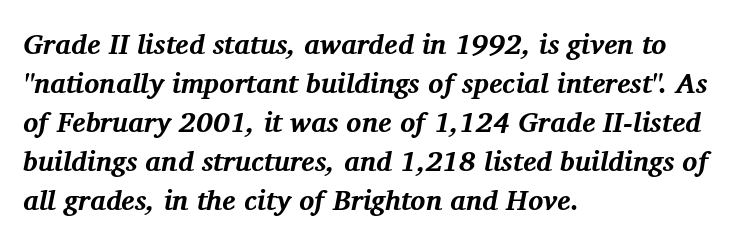
The image shows 28 px bold serif type, italic (leaning right); set left-aligned, normal line spacing (1.39x), normal letter spacing, not underlined; medium stroke contrast and a medium x-height.
